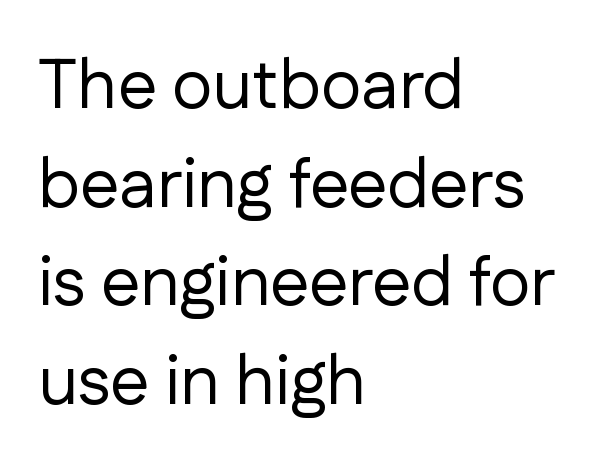
{"serif": "no", "italic": "no", "bold": "no", "weight": "regular", "width": "normal", "stroke_contrast": "low", "x_height": "medium", "monospaced": "no", "underline": "no", "align": "left", "line_spacing": "normal", "line_spacing_ratio": 1.41, "letter_spacing": "normal", "letter_spacing_em": 0.0, "glyph_px": 70}
